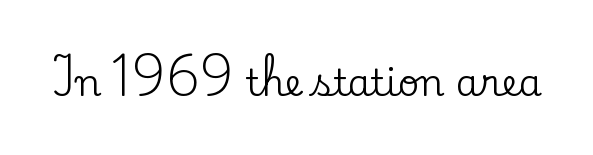
Q: Is the text italic (slanted)? A: No, it is upright.
Q: Is the typeface a serif or a sans-serif typeface? A: Serif.
Q: Is the text underlined? A: No.
Q: Is the spacing between letters normal or unusually wide? A: Normal.
Q: Width (condensed, normal, or wide)? A: Normal.
Q: Stroke contrast? A: Low.
Q: x-height? A: Small.
Q: Monospaced? A: No.
